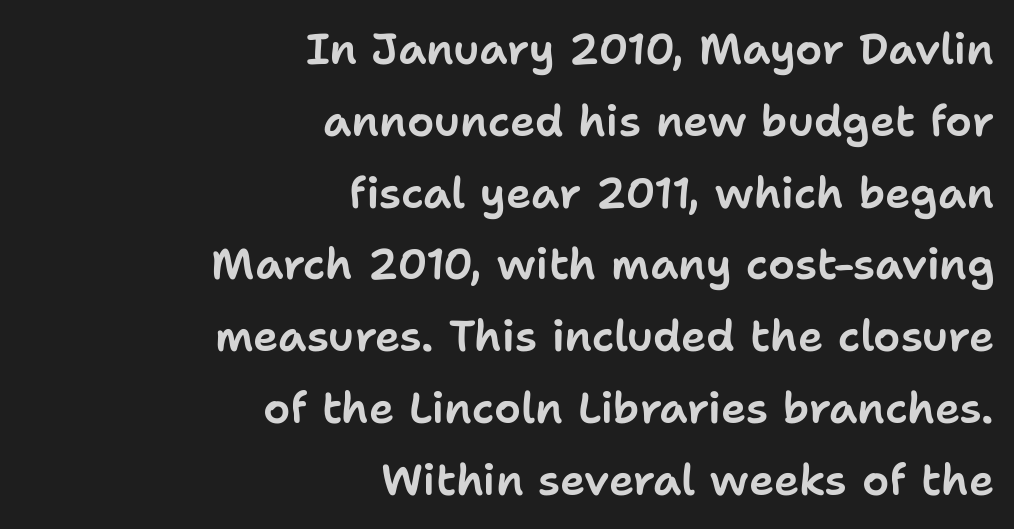
Does the leading feel generous? No, just average. Character widths vary here, with narrow letters taking less room than wide ones. Caption: multi-line text, flush right, ragged left. Designer's note — italics off, roman on. Is the letter spacing exaggerated? No — it looks like the ordinary default.
